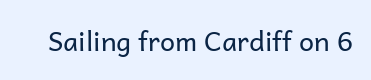
{"italic": "no", "bold": "no", "underline": "no", "letter_spacing": "normal", "letter_spacing_em": 0.0, "glyph_px": 27}
